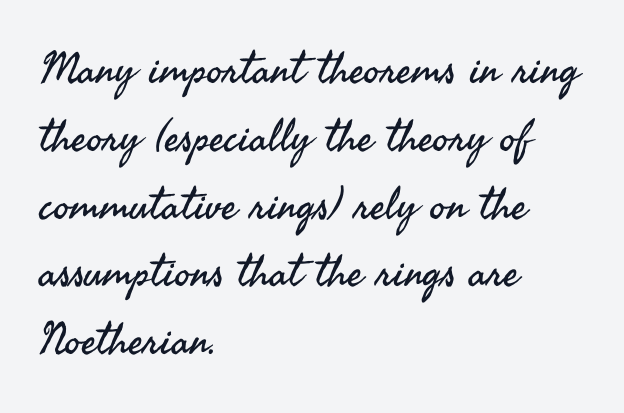
The image shows 44 px regular-weight sans-serif type; set left-aligned, normal line spacing (1.54x), normal letter spacing, not underlined; medium stroke contrast and a small x-height.
